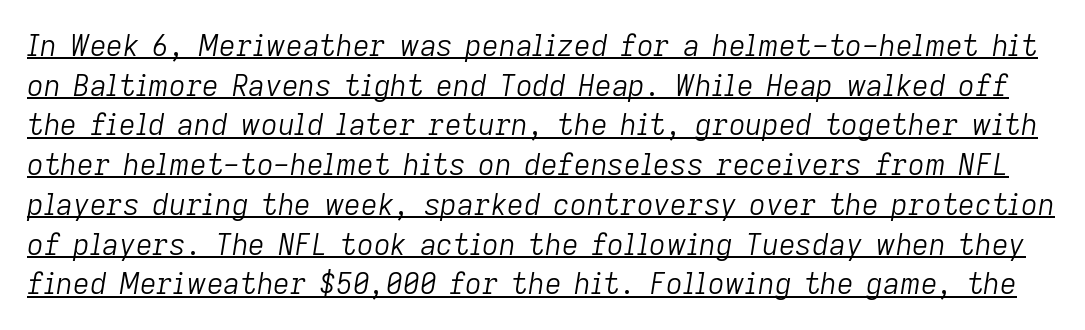
{"italic": "yes", "lean": "right", "slant_degrees": 9, "bold": "no", "weight": "light", "width": "normal", "stroke_contrast": "low", "x_height": "medium", "monospaced": "no", "underline": "yes", "line_spacing": "normal", "line_spacing_ratio": 1.37, "letter_spacing": "normal", "letter_spacing_em": 0.0, "glyph_px": 29}
